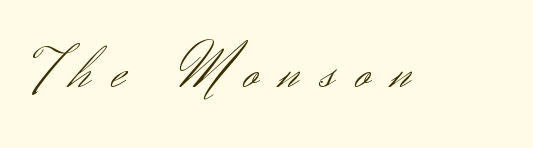
Q: Is the text bold? A: No.
Q: Is the text italic (slanted)? A: Yes.
Q: Is the typeface a serif or a sans-serif typeface? A: Sans-serif.
Q: Is the text underlined? A: No.
Q: Is the spacing between letters normal or unusually wide? A: Unusually wide.
Q: Width (condensed, normal, or wide)? A: Normal.
Q: Stroke contrast? A: Medium.
Q: x-height? A: Small.
Q: Monospaced? A: No.
